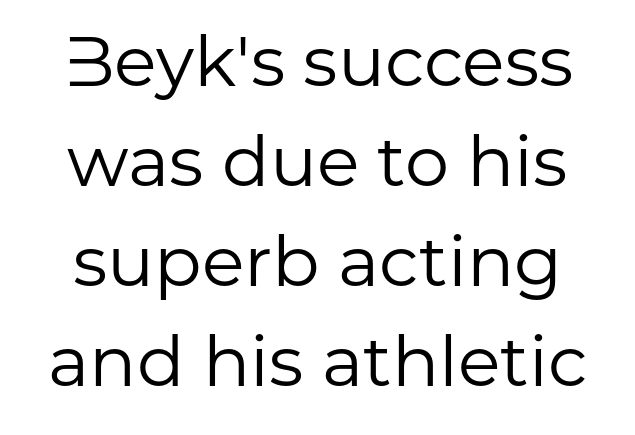
Q: Is the text bold? A: No.
Q: Is the text italic (slanted)? A: No, it is upright.
Q: Is the typeface a serif or a sans-serif typeface? A: Sans-serif.
Q: Is the text underlined? A: No.
Q: Is the spacing between letters normal or unusually wide? A: Normal.
Q: Is the spacing between lines tight, normal or loose? A: Normal.
Q: Width (condensed, normal, or wide)? A: Normal.
Q: Stroke contrast? A: Low.
Q: x-height? A: Medium.
Q: Monospaced? A: No.
